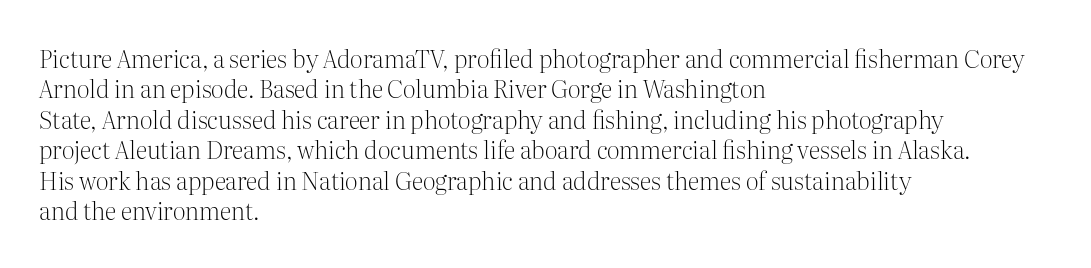
{"italic": "no", "bold": "no", "underline": "no", "align": "left", "line_spacing": "normal", "line_spacing_ratio": 1.27, "letter_spacing": "normal", "letter_spacing_em": 0.0, "glyph_px": 24}
